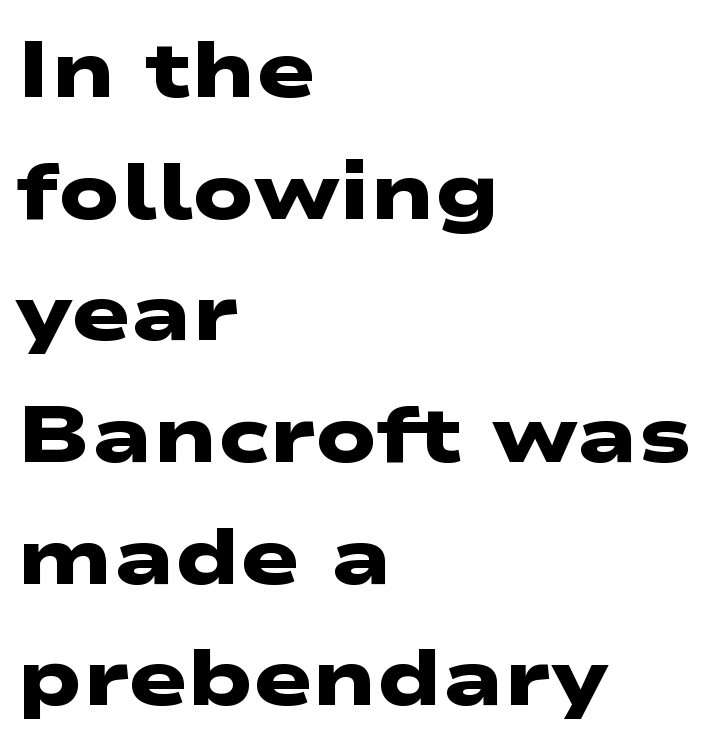
{"serif": "no", "bold": "yes", "weight": "heavy", "width": "wide", "stroke_contrast": "low", "x_height": "medium", "monospaced": "no", "underline": "no", "align": "left", "line_spacing": "normal", "line_spacing_ratio": 1.54, "letter_spacing": "normal", "letter_spacing_em": 0.0, "glyph_px": 79}
